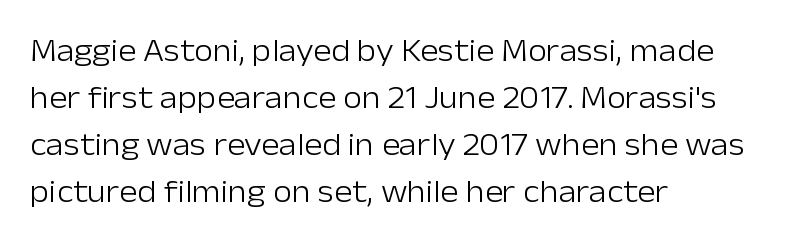
The image shows 31 px light sans-serif type, upright; set left-aligned, normal line spacing (1.52x), normal letter spacing, not underlined; low stroke contrast and a medium x-height.
